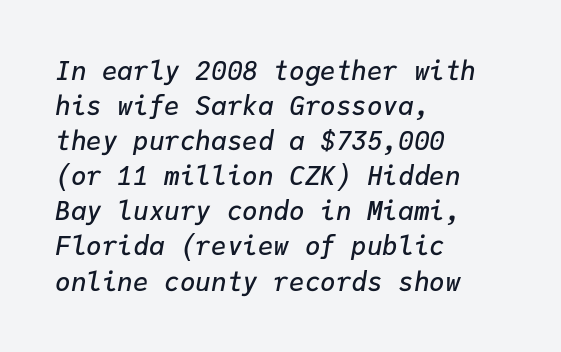
The image shows 26 px text type, italic (leaning right); set left-aligned, normal line spacing (1.35x), normal letter spacing, not underlined.
